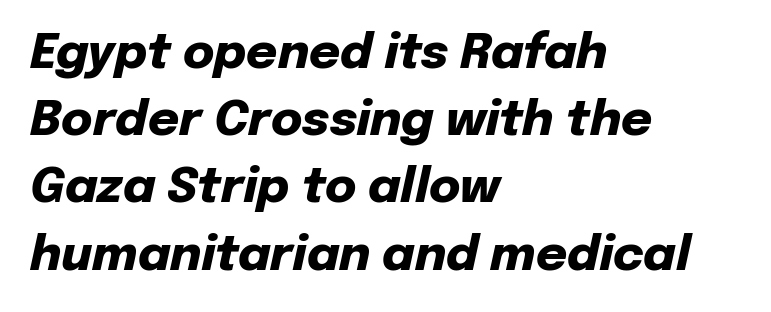
Q: Is the text bold? A: Yes.
Q: Is the text italic (slanted)? A: Yes, it leans right by about 12 degrees.
Q: Is the text underlined? A: No.
Q: How is the paragraph aligned? A: Left-aligned.
Q: Is the spacing between letters normal or unusually wide? A: Normal.
Q: Is the spacing between lines tight, normal or loose? A: Normal.
Q: Width (condensed, normal, or wide)? A: Normal.
Q: Stroke contrast? A: Low.
Q: x-height? A: Medium.
Q: Monospaced? A: No.
